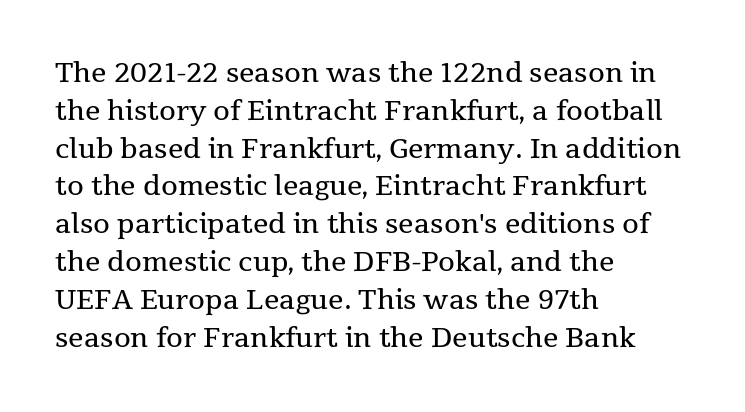
Q: Is the text bold? A: No.
Q: Is the text italic (slanted)? A: No, it is upright.
Q: Is the text underlined? A: No.
Q: How is the paragraph aligned? A: Left-aligned.
Q: Is the spacing between letters normal or unusually wide? A: Normal.
Q: Is the spacing between lines tight, normal or loose? A: Normal.
